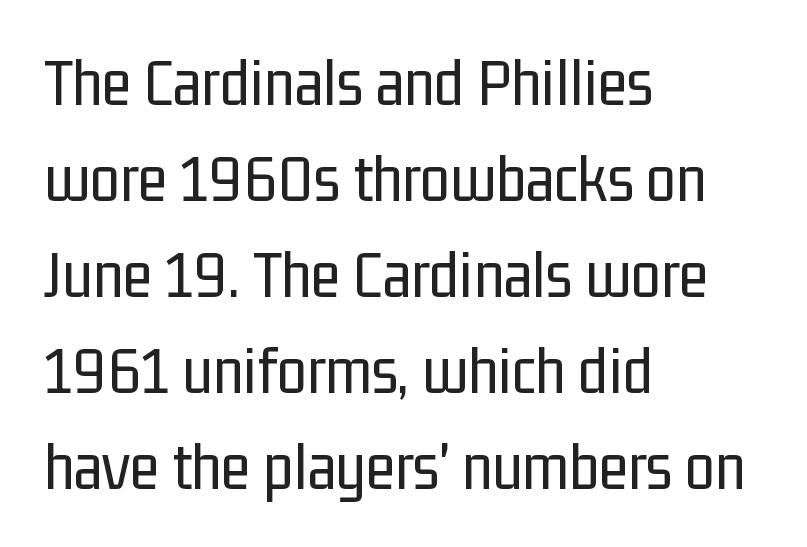
Does the lettering tilt? It doesn't — this is upright. Which margin do the lines hug? The left one — the right edge is uneven. Counters stay open thanks to moderate or lighter strokes. Examine the stroke ends and you'll find no serifs. Descender tails drop into unmarked territory. The line-height multiplier appears to be the usual default.
